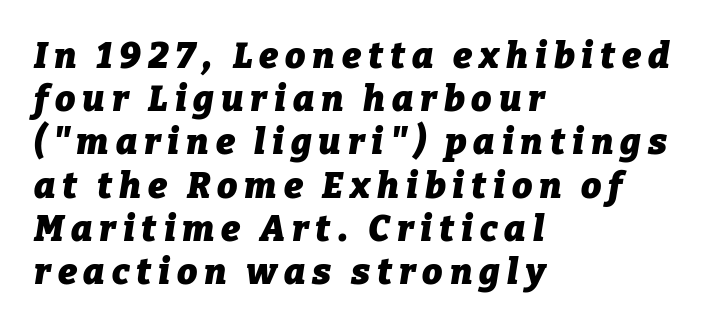
Casual observation: everything's shoved over to the left. In terms of posture, this sample is oblique. Weight: bold. The passage shown is typed in a proportional face where columns would drift. The space beneath each line is pristine and unruled.
